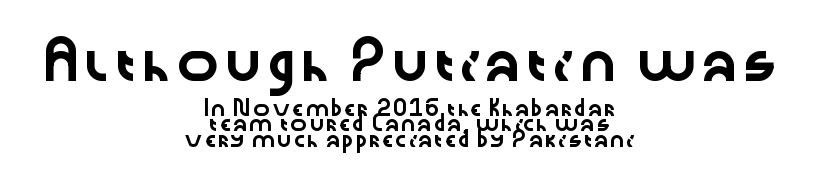
Words appear dense and cohesive because spacing is normal. Character size in the leading block exceeds that of the trailing block. Has an underline been added? It has not. The compositor balanced each line on the midline.
